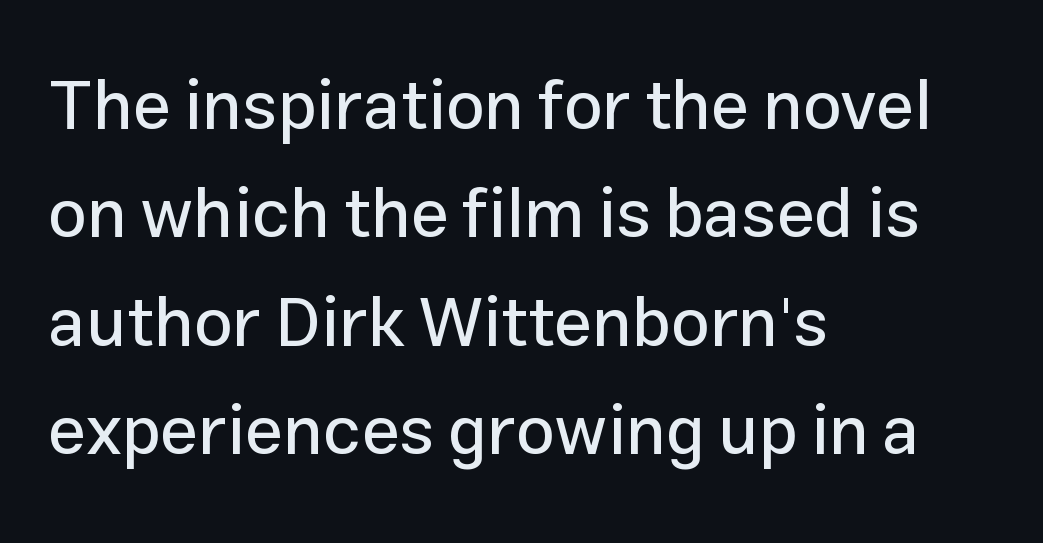
Q: Is the text italic (slanted)? A: No, it is upright.
Q: Is the typeface a serif or a sans-serif typeface? A: Sans-serif.
Q: Is the text underlined? A: No.
Q: How is the paragraph aligned? A: Left-aligned.
Q: Is the spacing between letters normal or unusually wide? A: Normal.
Q: Is the spacing between lines tight, normal or loose? A: Normal.
Q: Width (condensed, normal, or wide)? A: Normal.
Q: Stroke contrast? A: Low.
Q: x-height? A: Medium.
Q: Monospaced? A: No.
